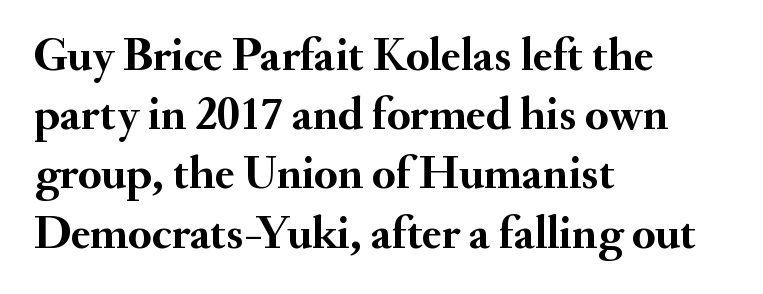
{"serif": "yes", "italic": "no", "bold": "yes", "weight": "semibold", "width": "normal", "stroke_contrast": "medium", "x_height": "small", "monospaced": "no", "underline": "no", "align": "left", "line_spacing": "normal", "line_spacing_ratio": 1.26, "letter_spacing": "normal", "letter_spacing_em": 0.0, "glyph_px": 47}
